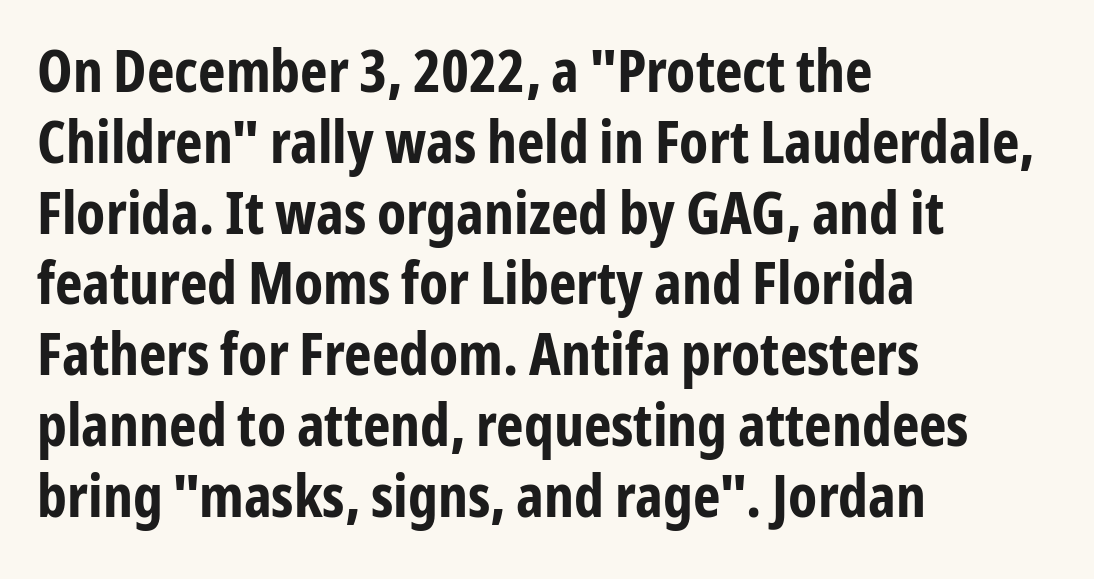
The image shows 59 px bold, condensed sans-serif type, upright; set left-aligned, line spacing 1.2x, normal letter spacing, not underlined; low stroke contrast and a medium x-height.
